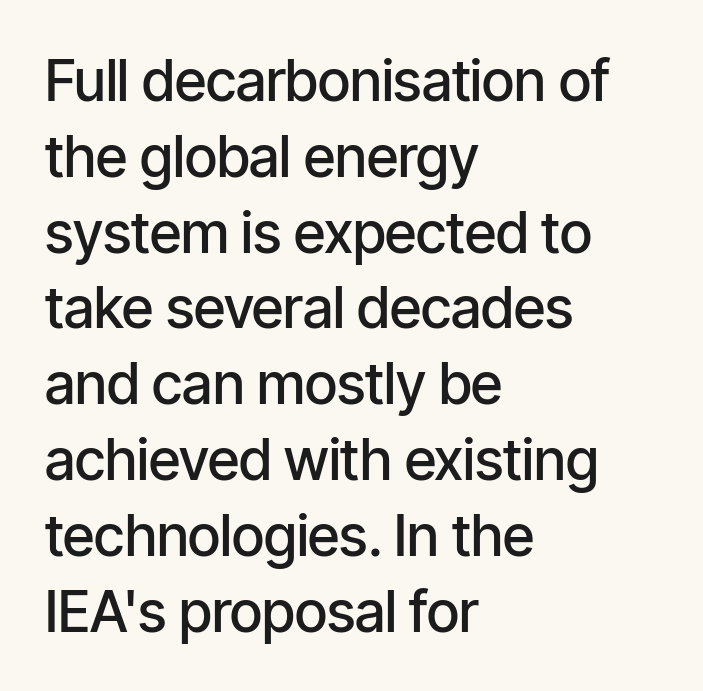
Spacing between characters is what you'd get straight out of the box. Set as a demibold, roughly 600 on the weight scale. The specimen omits any rule beneath the text block's lines. The face used here is a sans, in the tradition of grotesques and geometrics. Line spacing here is normal.
